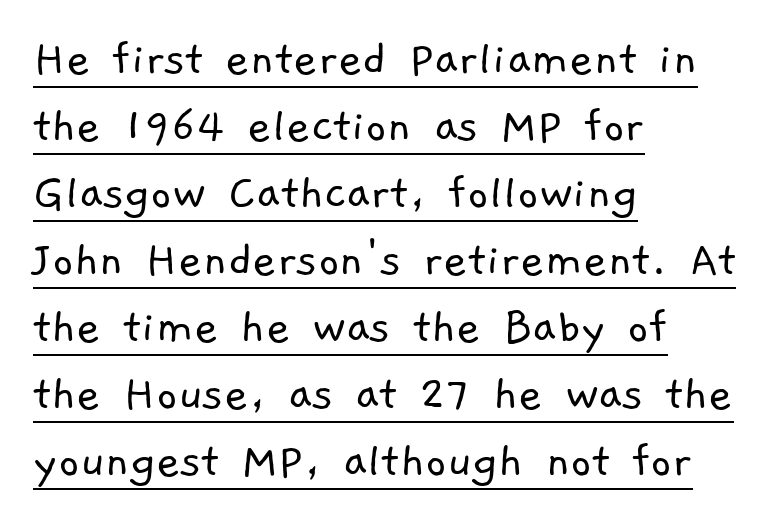
Q: Is the text bold? A: No.
Q: Is the typeface a serif or a sans-serif typeface? A: Sans-serif.
Q: Is the text underlined? A: Yes.
Q: How is the paragraph aligned? A: Left-aligned.
Q: Is the spacing between letters normal or unusually wide? A: Normal.
Q: Is the spacing between lines tight, normal or loose? A: Normal.
Q: Width (condensed, normal, or wide)? A: Normal.
Q: Stroke contrast? A: Low.
Q: x-height? A: Medium.
Q: Monospaced? A: No.
